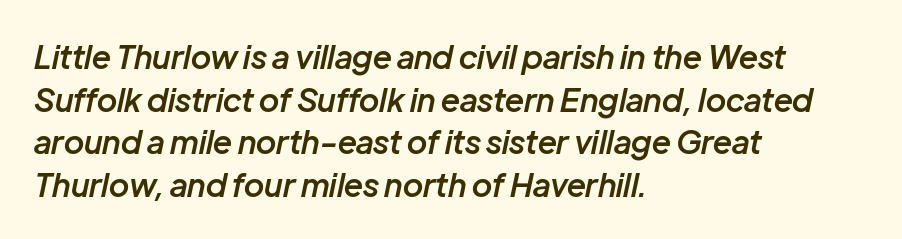
These lines stack with their left ends in a neat column. A typesetter would mark this as italic. The font is running at a semibold setting, under full bold. Whoever set this chose a conventional vertical rhythm.
